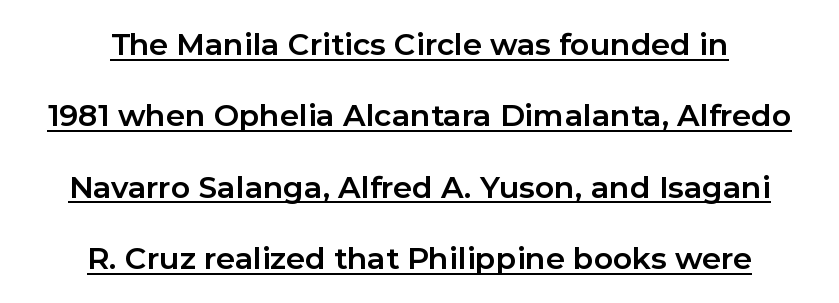
The image shows 30 px bold sans-serif type, upright; set centered, loose line spacing (2.38x), normal letter spacing, underlined; low stroke contrast and a medium x-height.
